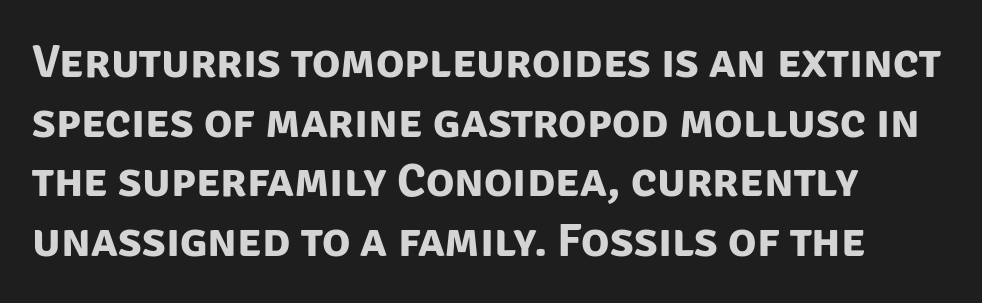
Q: Is the text bold? A: Yes.
Q: Is the typeface a serif or a sans-serif typeface? A: Sans-serif.
Q: Is the text underlined? A: No.
Q: Is the spacing between letters normal or unusually wide? A: Normal.
Q: Is the spacing between lines tight, normal or loose? A: Normal.
Q: Width (condensed, normal, or wide)? A: Normal.
Q: Stroke contrast? A: Low.
Q: x-height? A: Large.
Q: Monospaced? A: No.
